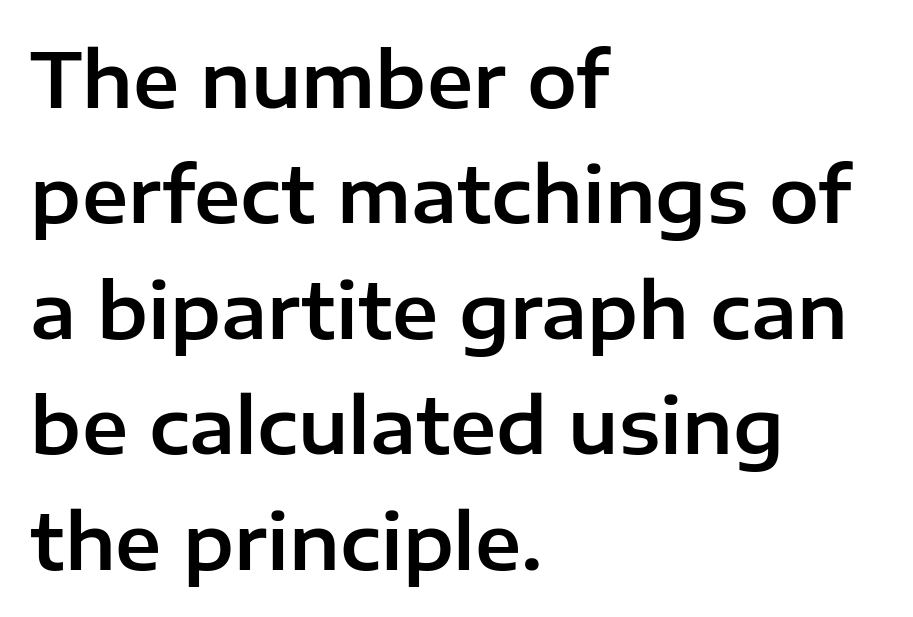
The image shows 75 px sans-serif type, upright; set left-aligned, normal line spacing (1.54x), normal letter spacing, not underlined; low stroke contrast and a medium x-height.
